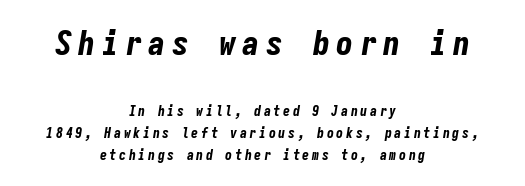
{"italic": "yes", "lean": "right", "slant_degrees": 9, "bold": "yes", "weight": "bold", "width": "condensed", "stroke_contrast": "low", "x_height": "medium", "monospaced": "yes", "underline": "no", "align": "center", "line_spacing": "normal", "line_spacing_ratio": 1.56, "larger_block": "first", "size_ratio": 2.43, "glyph_px": 34}
